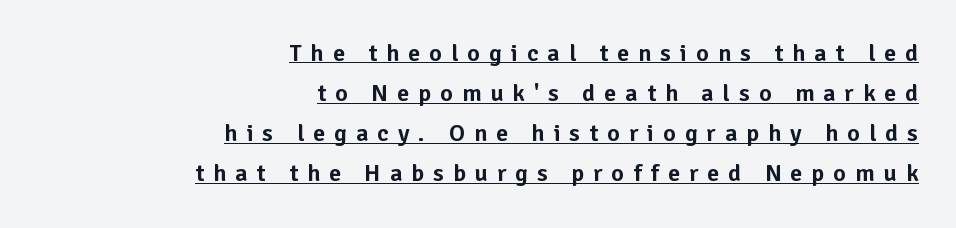
Q: Is the text italic (slanted)? A: No, it is upright.
Q: Is the text underlined? A: Yes.
Q: How is the paragraph aligned? A: Right-aligned.
Q: Is the spacing between letters normal or unusually wide? A: Unusually wide.
Q: Is the spacing between lines tight, normal or loose? A: Normal.
